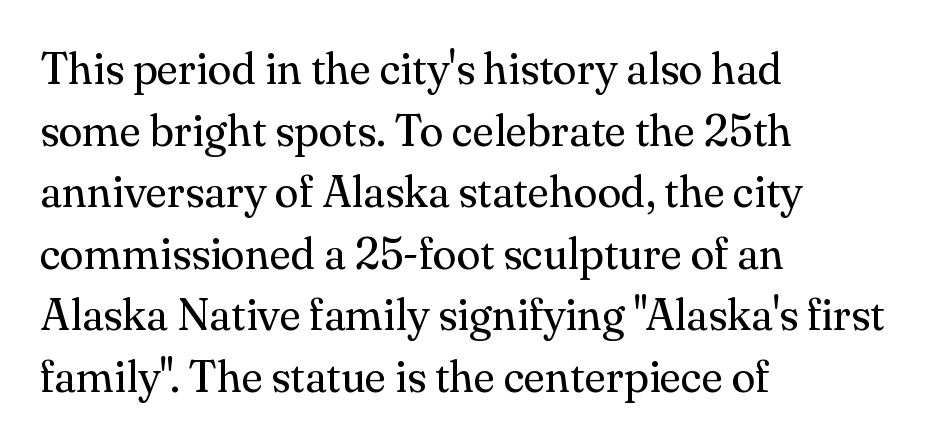
Ink coverage per letter is moderate at most. Does the leading feel generous? No, just average. Decoration check: the copy has no underline. This rendering employs a face with finishing strokes, i.e., a serif.
